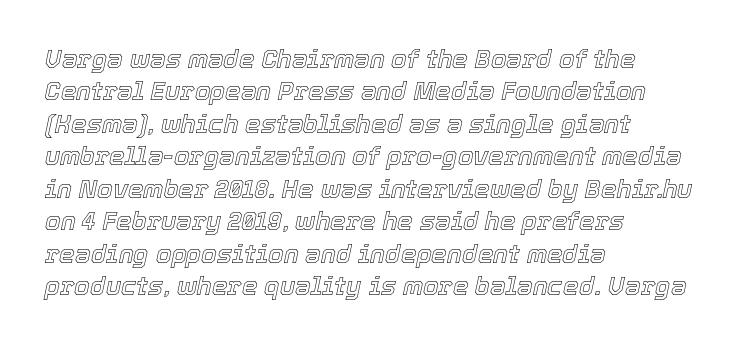
The image shows 25 px text type, italic (leaning right); set left-aligned, normal line spacing (1.3x), normal letter spacing, not underlined.
